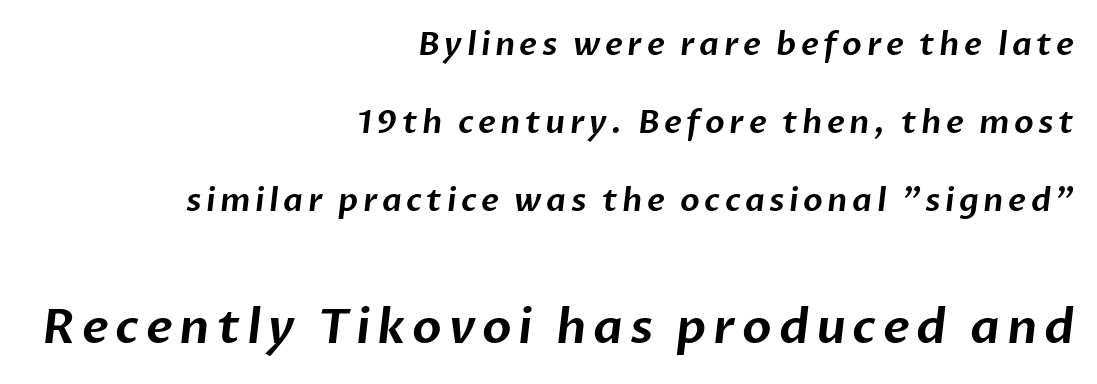
Q: Is the typeface a serif or a sans-serif typeface? A: Sans-serif.
Q: Is the text underlined? A: No.
Q: How is the paragraph aligned? A: Right-aligned.
Q: Is the spacing between lines tight, normal or loose? A: Loose.
Q: Which block of text is set in a larger size, the first (top) or the second (bottom)? A: The second (bottom) one.
Q: Width (condensed, normal, or wide)? A: Normal.
Q: Stroke contrast? A: Low.
Q: x-height? A: Medium.
Q: Monospaced? A: No.
